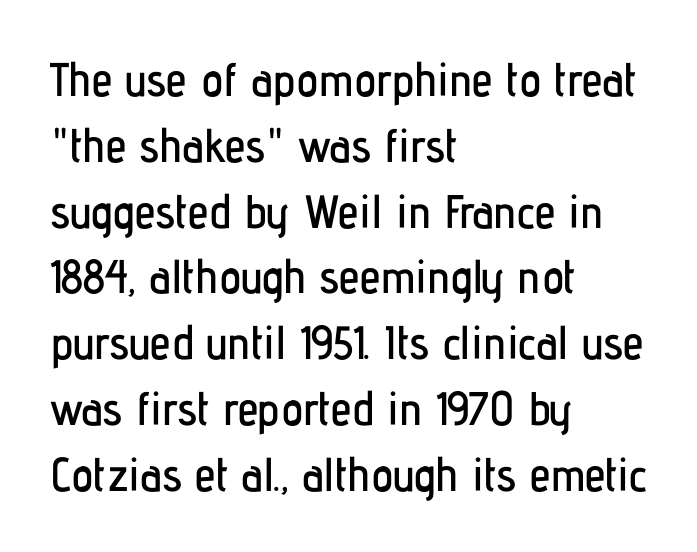
Q: Is the text italic (slanted)? A: No, it is upright.
Q: Is the typeface a serif or a sans-serif typeface? A: Sans-serif.
Q: Is the text underlined? A: No.
Q: How is the paragraph aligned? A: Left-aligned.
Q: Is the spacing between letters normal or unusually wide? A: Normal.
Q: Is the spacing between lines tight, normal or loose? A: Normal.
Q: Width (condensed, normal, or wide)? A: Condensed.
Q: Stroke contrast? A: Low.
Q: x-height? A: Medium.
Q: Monospaced? A: No.
